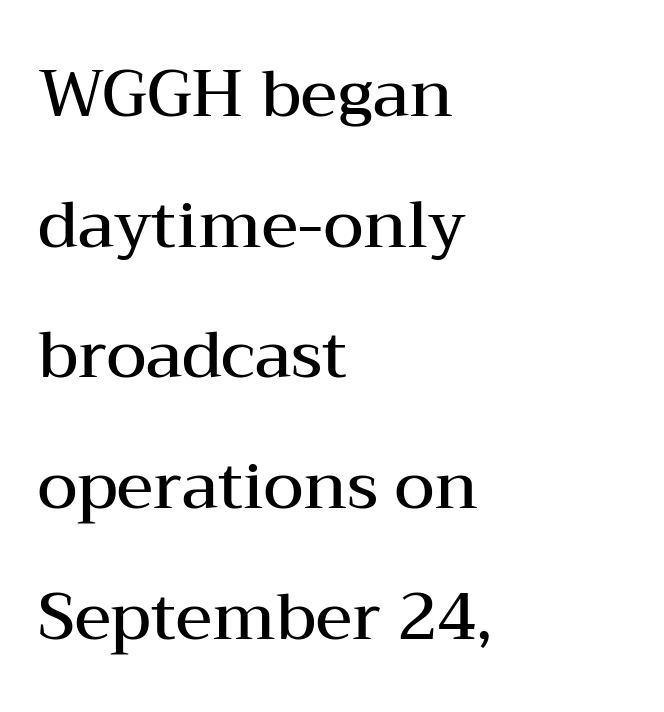
Q: Is the text bold? A: Semi-bold.
Q: Is the text italic (slanted)? A: No, it is upright.
Q: Is the typeface a serif or a sans-serif typeface? A: Serif.
Q: Is the text underlined? A: No.
Q: How is the paragraph aligned? A: Left-aligned.
Q: Is the spacing between letters normal or unusually wide? A: Normal.
Q: Is the spacing between lines tight, normal or loose? A: Loose.
Q: Width (condensed, normal, or wide)? A: Wide.
Q: Stroke contrast? A: Medium.
Q: x-height? A: Medium.
Q: Monospaced? A: No.
